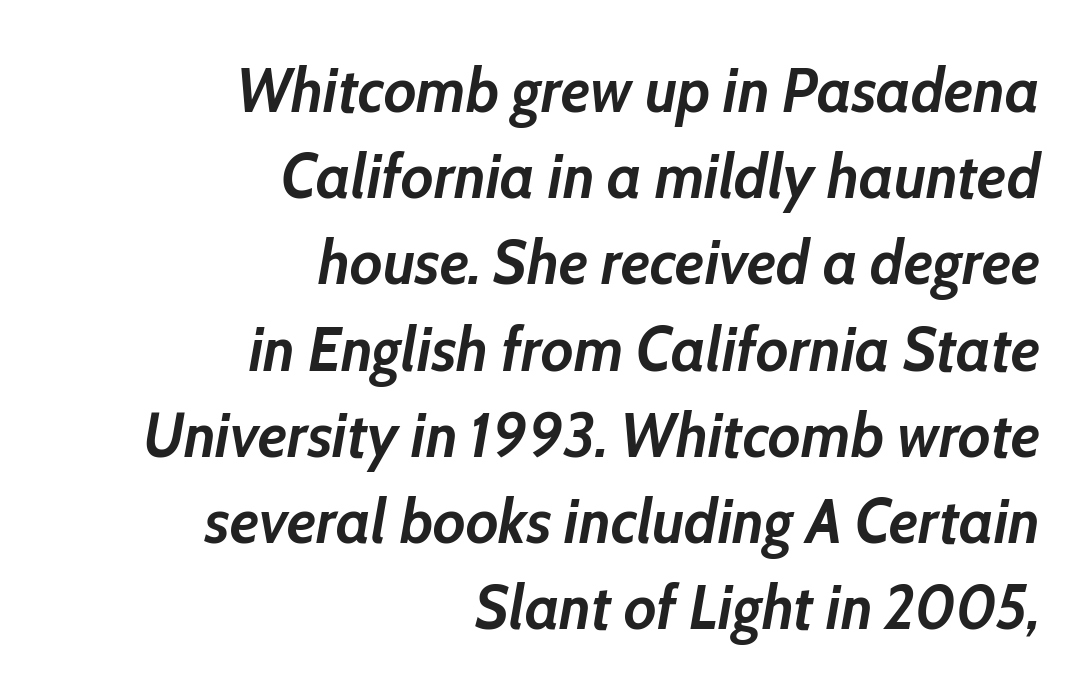
The image shows 62 px semibold type, italic (leaning right); set right-aligned, normal line spacing (1.39x), normal letter spacing, not underlined; low stroke contrast and a medium x-height.
